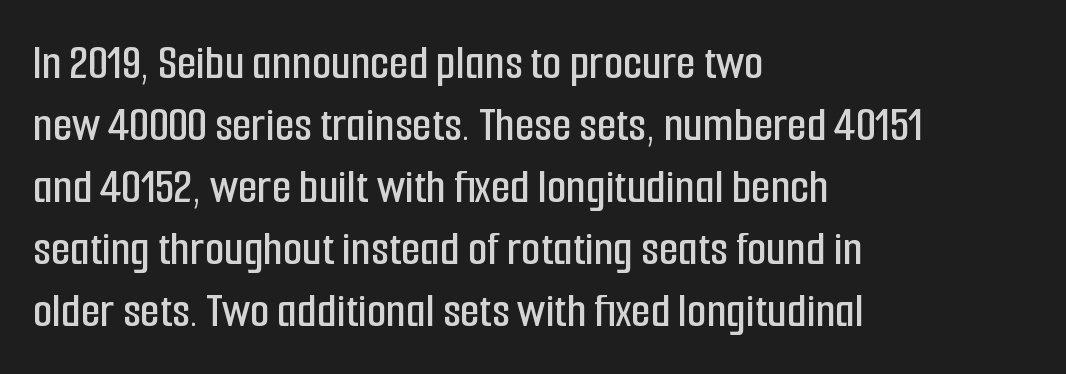
Q: Is the text italic (slanted)? A: No, it is upright.
Q: Is the typeface a serif or a sans-serif typeface? A: Sans-serif.
Q: Is the text underlined? A: No.
Q: How is the paragraph aligned? A: Left-aligned.
Q: Is the spacing between letters normal or unusually wide? A: Normal.
Q: Width (condensed, normal, or wide)? A: Condensed.
Q: Stroke contrast? A: Low.
Q: x-height? A: Medium.
Q: Monospaced? A: No.
